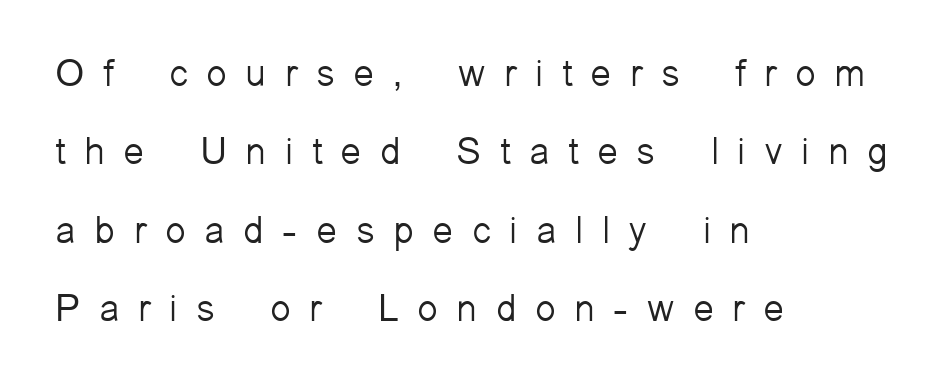
The image shows 38 px light sans-serif type, upright; set left-aligned, loose line spacing (2.06x), unusually wide letter spacing (+0.48 em), not underlined; low stroke contrast and a medium x-height.
